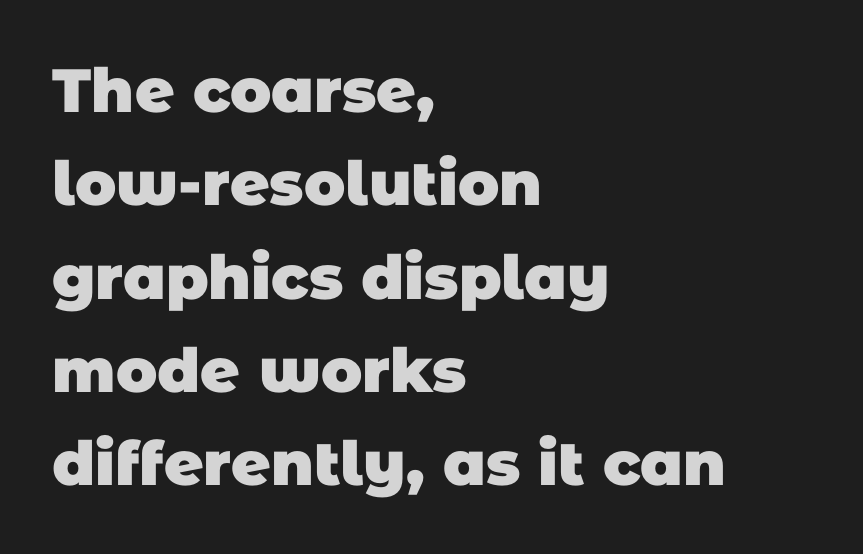
{"serif": "no", "bold": "yes", "weight": "heavy", "width": "normal", "stroke_contrast": "low", "x_height": "large", "monospaced": "no", "underline": "no", "align": "left", "line_spacing": "normal", "line_spacing_ratio": 1.53, "letter_spacing": "normal", "letter_spacing_em": 0.0, "glyph_px": 61}
